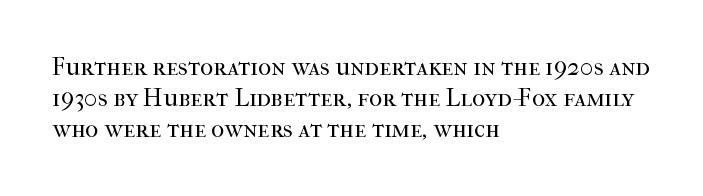
A light-to-regular cut is what we see here. Clear beneath every line of the passage. Vertical strokes here are truly vertical. The passage shown has conventional tracking throughout. Leftover space on each line is placed entirely after the last word.
